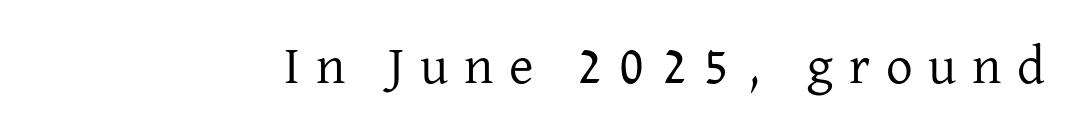
Q: Is the text bold? A: No.
Q: Is the text italic (slanted)? A: No, it is upright.
Q: Is the typeface a serif or a sans-serif typeface? A: Serif.
Q: Is the text underlined? A: No.
Q: Is the spacing between letters normal or unusually wide? A: Unusually wide.
Q: Width (condensed, normal, or wide)? A: Normal.
Q: Stroke contrast? A: Low.
Q: x-height? A: Medium.
Q: Monospaced? A: No.
